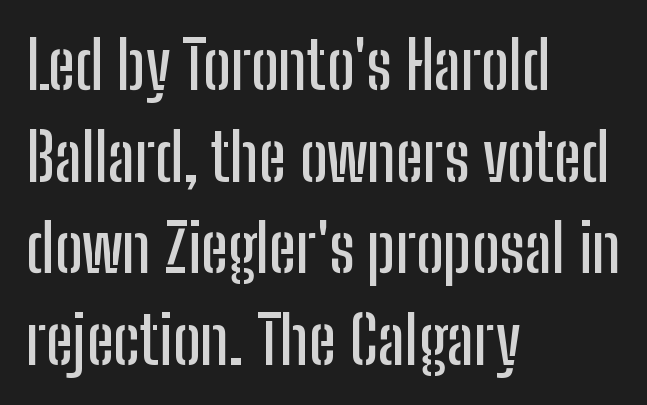
{"serif": "no", "italic": "no", "width": "condensed", "stroke_contrast": "low", "x_height": "medium", "monospaced": "no", "underline": "no", "align": "left", "line_spacing": "normal", "line_spacing_ratio": 1.41, "letter_spacing": "normal", "letter_spacing_em": 0.0, "glyph_px": 65}
